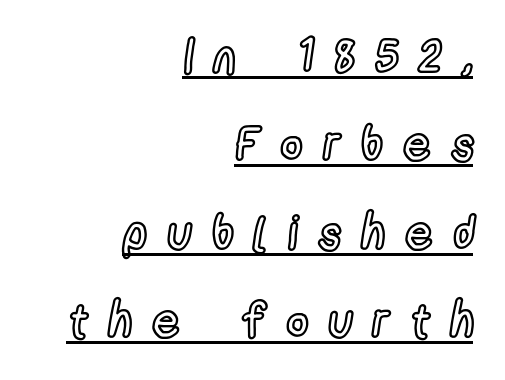
{"width": "condensed", "x_height": "medium", "monospaced": "no", "underline": "yes", "align": "right", "line_spacing_ratio": 1.88, "letter_spacing": "wide", "letter_spacing_em": 0.44, "glyph_px": 47}
